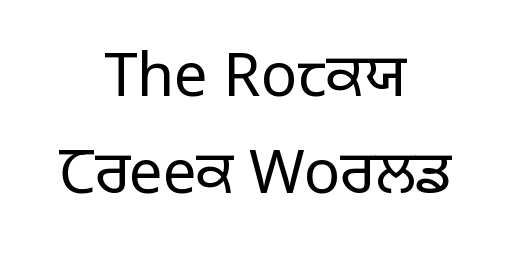
{"serif": "no", "italic": "no", "bold": "no", "weight": "regular", "width": "normal", "stroke_contrast": "low", "x_height": "large", "monospaced": "no", "underline": "no", "align": "center", "line_spacing": "normal", "line_spacing_ratio": 1.62, "letter_spacing": "normal", "letter_spacing_em": 0.0, "glyph_px": 60}
